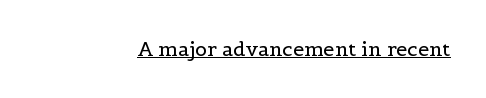
Between one letter and the next there's only the usual sliver of space. A roman cut, with each character standing at attention. The rendered words wear a rule along their underside. Heaviness? Minimal to ordinary, like unemphasized prose.
